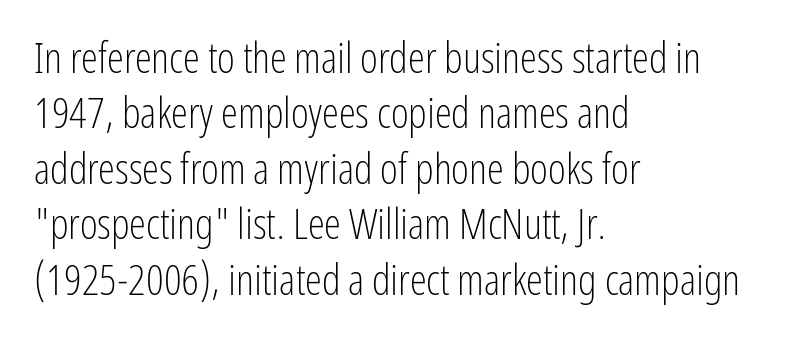
{"serif": "no", "italic": "no", "bold": "no", "weight": "light", "width": "condensed", "stroke_contrast": "low", "x_height": "medium", "monospaced": "no", "underline": "no", "align": "left", "line_spacing": "normal", "line_spacing_ratio": 1.29, "letter_spacing": "normal", "letter_spacing_em": 0.0, "glyph_px": 43}
